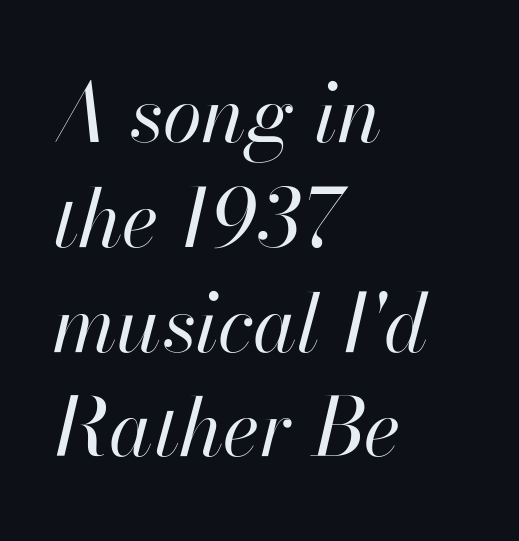
{"italic": "yes", "lean": "right", "slant_degrees": 13, "bold": "no", "weight": "regular", "width": "normal", "stroke_contrast": "high", "x_height": "small", "monospaced": "no", "underline": "no", "align": "left", "line_spacing": "normal", "line_spacing_ratio": 1.31, "letter_spacing": "normal", "letter_spacing_em": 0.0, "glyph_px": 80}
